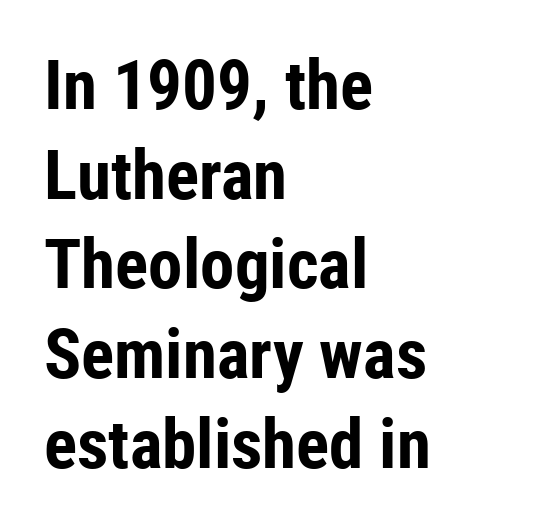
The image shows 69 px bold, condensed sans-serif type, upright; set left-aligned, normal line spacing (1.3x), normal letter spacing, not underlined; low stroke contrast and a medium x-height.
